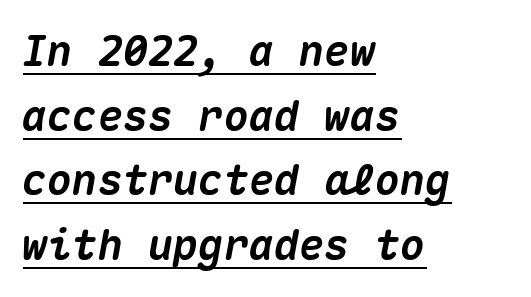
The image shows 42 px heavy type, italic (leaning right), monospaced; set left-aligned, normal line spacing (1.54x), normal letter spacing, underlined; medium stroke contrast and a medium x-height.
